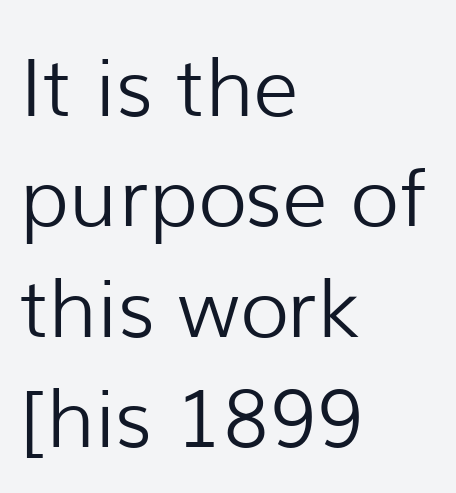
Each letter's strokes conclude bluntly, with no projecting serifs. Tracking value appears to be zero — textbook default spacing. Every row of glyphs begins at an identical x-position on the left. A typesetter would call this proportional, since set widths differ per character.
